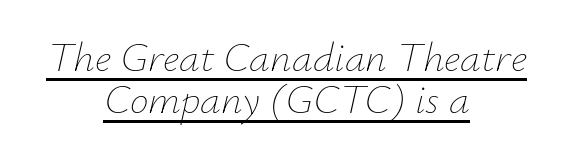
The image shows 42 px thin type, italic (leaning right); set centered, tight line spacing (0.99x), normal letter spacing, underlined; low stroke contrast and a small x-height.
